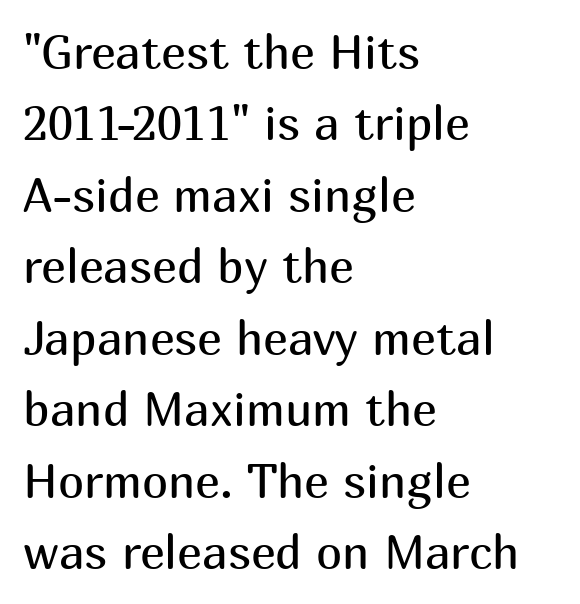
{"serif": "no", "italic": "no", "bold": "no", "weight": "regular", "width": "normal", "stroke_contrast": "medium", "x_height": "medium", "monospaced": "no", "underline": "no", "align": "left", "line_spacing": "normal", "line_spacing_ratio": 1.52, "letter_spacing": "normal", "letter_spacing_em": 0.0, "glyph_px": 47}
